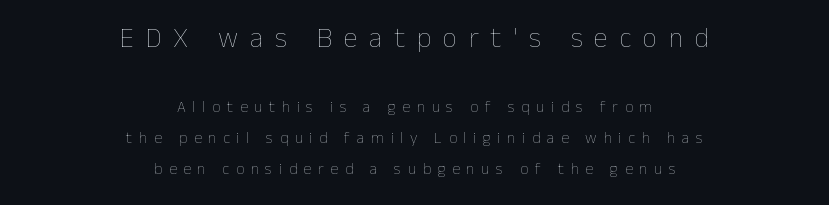
The image shows 28 px thin type, upright; set centered, loose line spacing (1.94x), unusually wide letter spacing (+0.42 em), not underlined; the first (top) block is 1.75x larger; low stroke contrast and a medium x-height.
